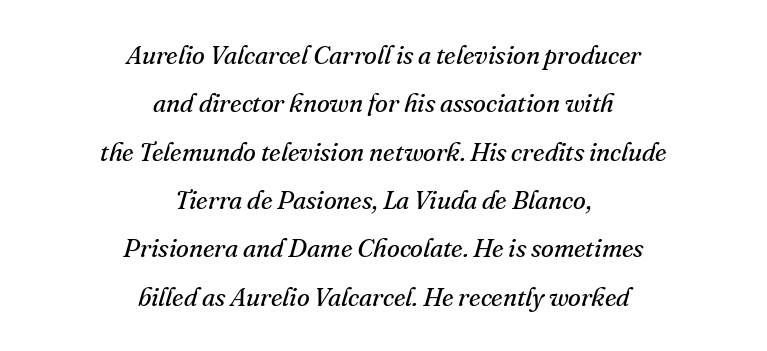
Q: Is the text bold? A: No.
Q: Is the text italic (slanted)? A: Yes, it leans right by about 16 degrees.
Q: Is the text underlined? A: No.
Q: How is the paragraph aligned? A: Centered.
Q: Is the spacing between letters normal or unusually wide? A: Normal.
